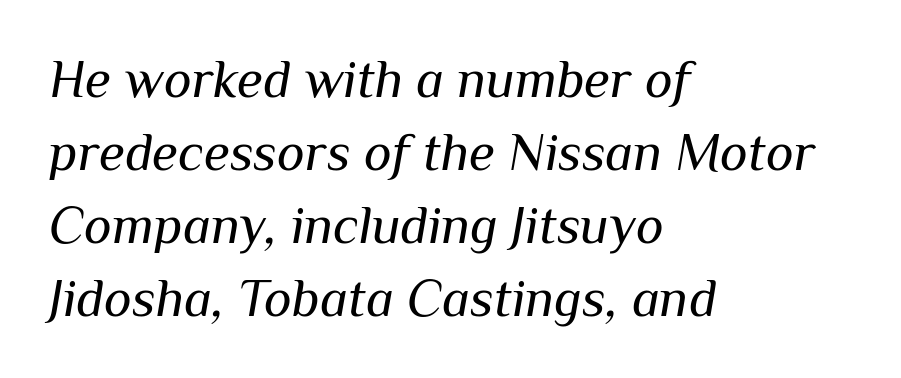
Here the glyphs are tracked normally, forming tight word shapes. The space directly below the letters is spotless. Is the block centered? No — it sits flush against the left margin. These lines sit exactly where default settings would place them. No chunkiness to these letters — they're not bold. The passage shown is typed in a proportional face where columns would drift.
